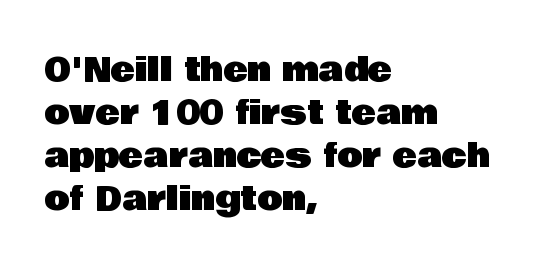
Q: Is the text italic (slanted)? A: No, it is upright.
Q: Is the typeface a serif or a sans-serif typeface? A: Sans-serif.
Q: Is the text underlined? A: No.
Q: How is the paragraph aligned? A: Left-aligned.
Q: Is the spacing between letters normal or unusually wide? A: Normal.
Q: Is the spacing between lines tight, normal or loose? A: Normal.
Q: Width (condensed, normal, or wide)? A: Normal.
Q: Stroke contrast? A: Low.
Q: x-height? A: Large.
Q: Monospaced? A: No.
